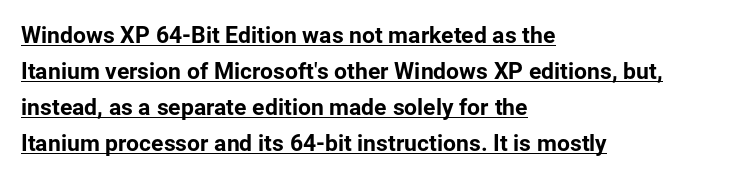
These lines sit exactly where default settings would place them. Nobody touched the tracking dial on this one. A typesetter would mark this as roman, not italic. This rendering uses left alignment, leaving the right contour irregular. A typographer would call this underscored text.
